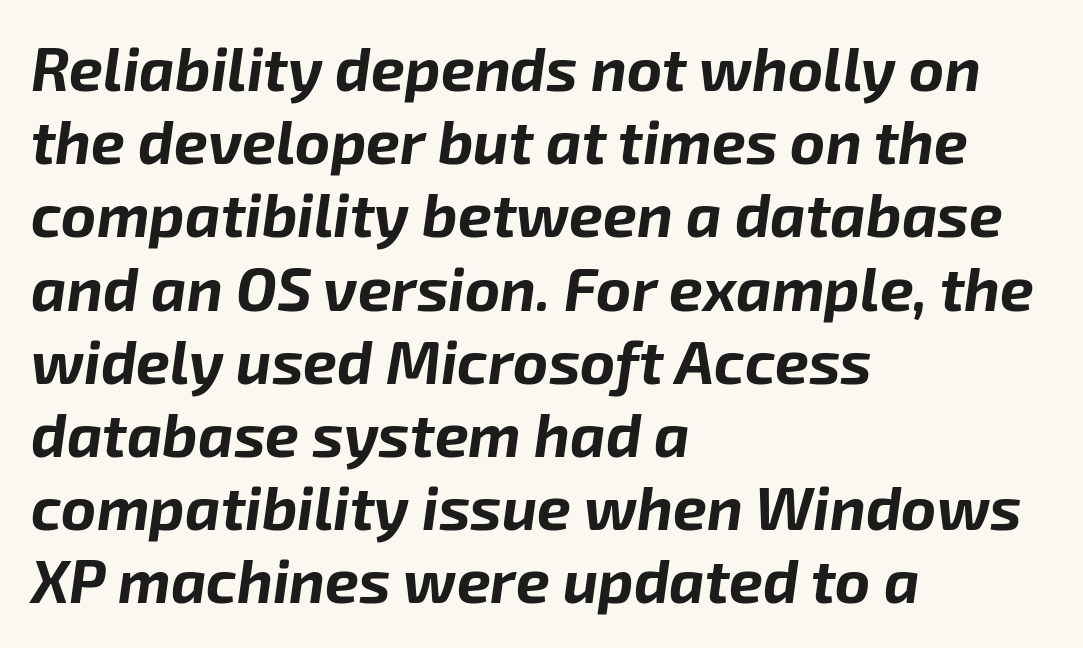
A full-strength bold gives these letters their thick strokes. These lines keep a tight, regular rhythm from letter to letter. The lines in this sample share a left origin and differ only in where they stop. Any mark beneath the type? The region is blank.
